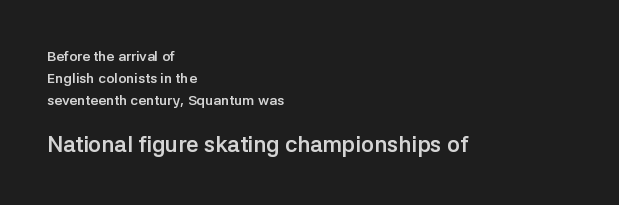
A full-strength bold gives these letters their thick strokes. You can tell it's not italic because the verticals are truly vertical. Short note: letters normally spaced. The strip under each line holds only bare page. Successive baselines arrive at the customary interval. In CSS terms this would be text-align: left.
